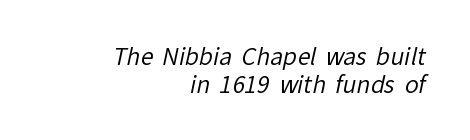
{"bold": "no", "underline": "no", "align": "right", "line_spacing_ratio": 1.21, "letter_spacing": "normal", "letter_spacing_em": 0.0, "glyph_px": 23}
